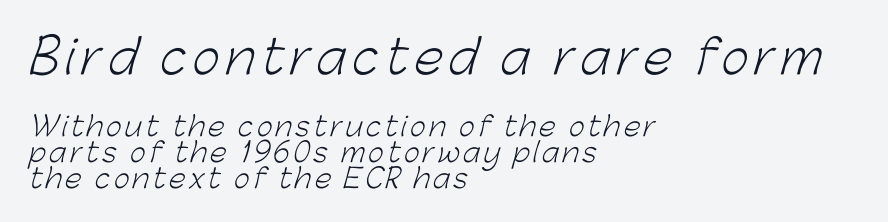
The first block has been scaled up relative to the second. Spacing verdict: proportional, widths tailored to each character. A student would call this left alignment; a typographer would say flush left, rag right. Typographically, this falls in the sans-serif category.
